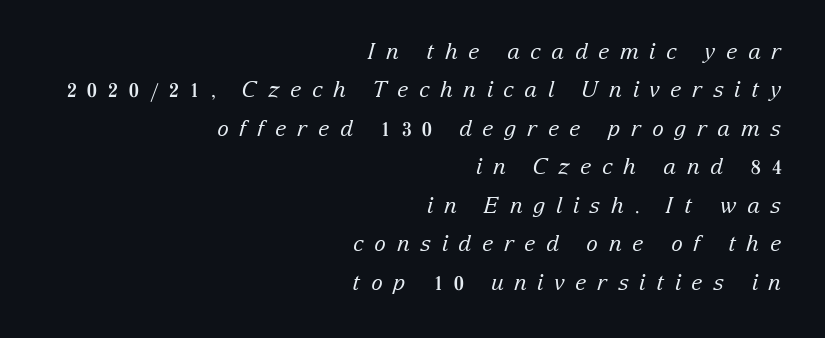
The passage is arranged like a letterhead date or caption credit — flush right. Glyph-to-glyph distance is far greater than everyday printed text. This is oblique type, the kind used for emphasis or titles. Underline: absent. Each stroke keeps to a modest, everyday thickness or less.
